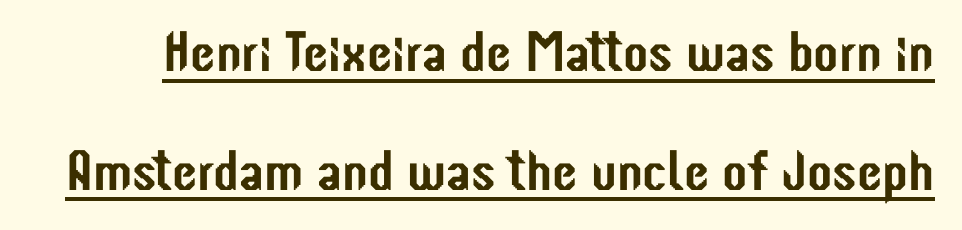
Here the designer chose a conventional face with non-uniform glyph widths. One glance says open: line gaps are wider than usual. The passage shown has conventional tracking throughout. Italic: no, the glyphs are upright roman.
